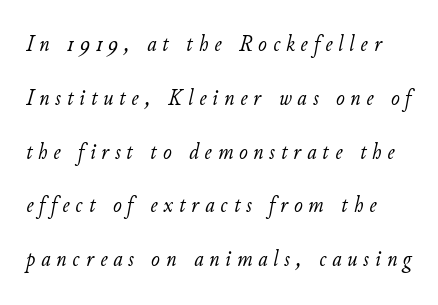
The image shows 23 px text type, italic (leaning right); set loose line spacing (2.34x), unusually wide letter spacing (+0.26 em), not underlined.
